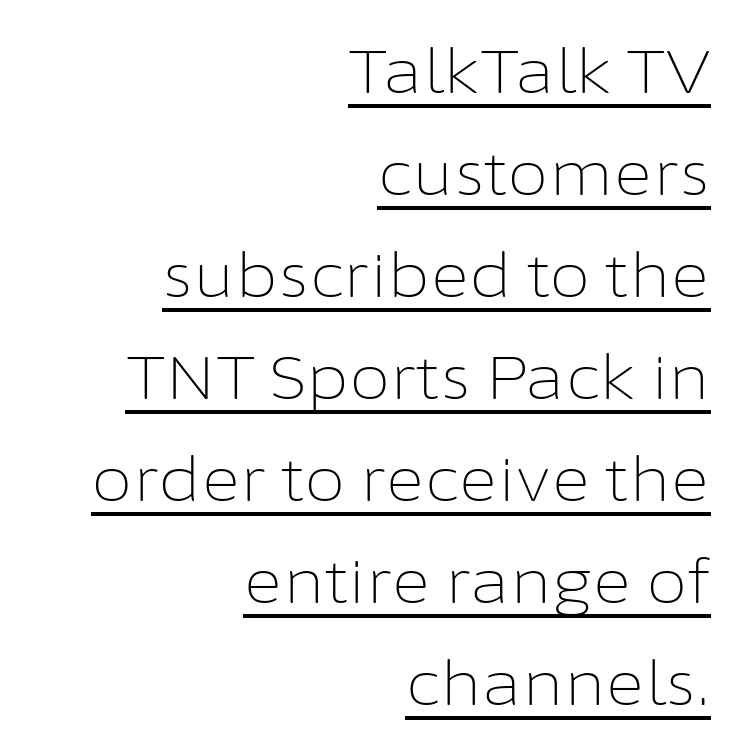
{"serif": "no", "italic": "no", "bold": "no", "weight": "light", "width": "normal", "stroke_contrast": "low", "x_height": "medium", "monospaced": "no", "underline": "yes", "align": "right", "line_spacing": "normal", "line_spacing_ratio": 1.7, "letter_spacing": "normal", "letter_spacing_em": 0.0, "glyph_px": 60}
